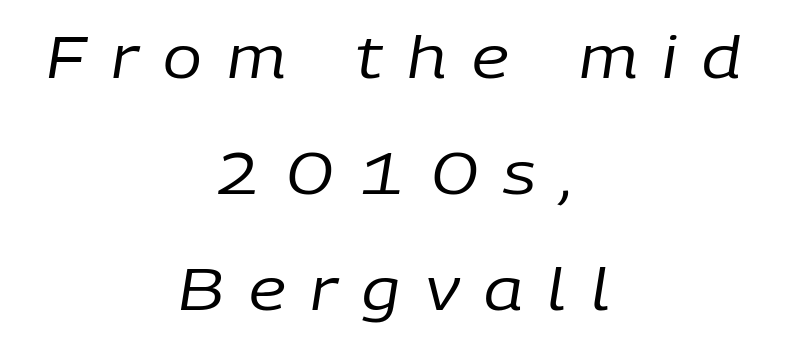
Letters have the restrained weight of plain body copy at most. In terms of letterspacing, this is a distinctly airy, spread setting. The lines are spread far apart with generous leading. The paragraph has two soft edges and a firm central axis.
